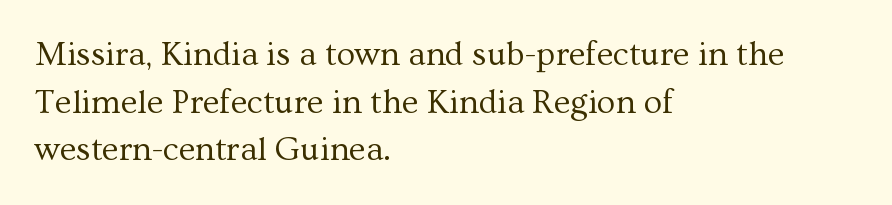
Q: Is the text bold? A: No.
Q: Is the text italic (slanted)? A: No, it is upright.
Q: Is the typeface a serif or a sans-serif typeface? A: Serif.
Q: Is the text underlined? A: No.
Q: How is the paragraph aligned? A: Left-aligned.
Q: Is the spacing between letters normal or unusually wide? A: Normal.
Q: Is the spacing between lines tight, normal or loose? A: Normal.
Q: Width (condensed, normal, or wide)? A: Normal.
Q: Stroke contrast? A: Medium.
Q: x-height? A: Medium.
Q: Monospaced? A: No.
